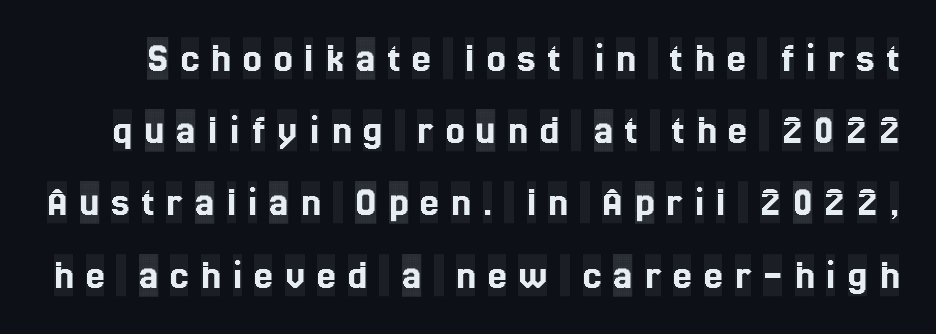
Q: Is the text italic (slanted)? A: No, it is upright.
Q: Is the typeface a serif or a sans-serif typeface? A: Serif.
Q: Is the text underlined? A: No.
Q: Is the spacing between letters normal or unusually wide? A: Unusually wide.
Q: Width (condensed, normal, or wide)? A: Condensed.
Q: x-height? A: Large.
Q: Monospaced? A: No.
